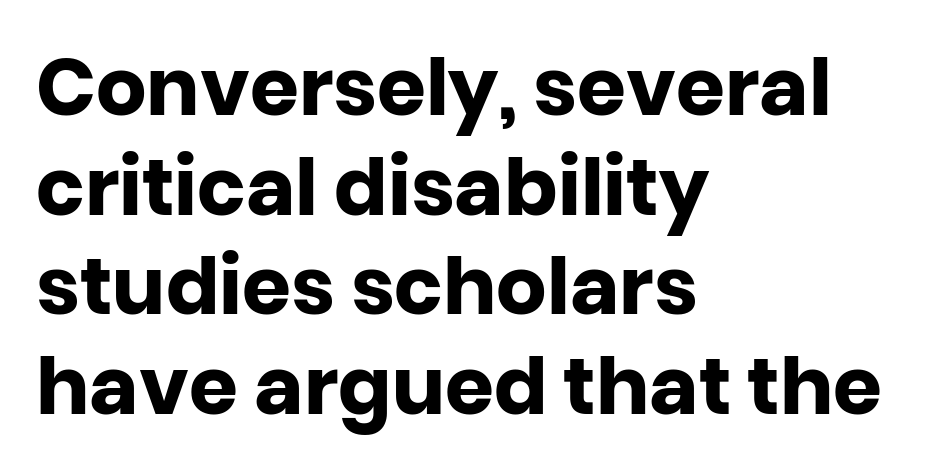
{"serif": "no", "italic": "no", "bold": "yes", "weight": "heavy", "width": "normal", "stroke_contrast": "low", "x_height": "large", "monospaced": "no", "underline": "no", "align": "left", "line_spacing": "normal", "line_spacing_ratio": 1.26, "letter_spacing": "normal", "letter_spacing_em": 0.0, "glyph_px": 79}
